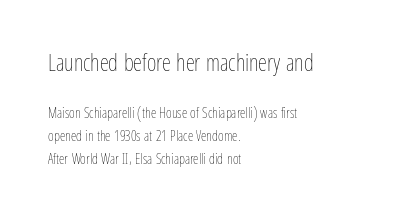
Q: Is the text bold? A: No.
Q: Is the text italic (slanted)? A: No, it is upright.
Q: Is the text underlined? A: No.
Q: How is the paragraph aligned? A: Left-aligned.
Q: Is the spacing between letters normal or unusually wide? A: Normal.
Q: Is the spacing between lines tight, normal or loose? A: Normal.
Q: Which block of text is set in a larger size, the first (top) or the second (bottom)? A: The first (top) one.
